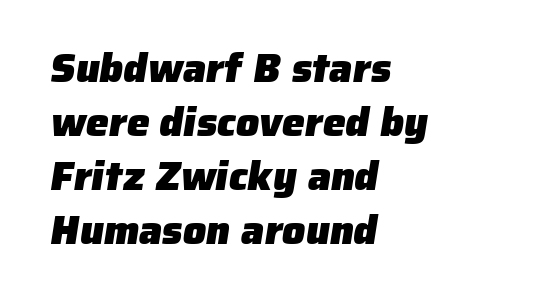
{"serif": "no", "bold": "yes", "weight": "heavy", "width": "normal", "stroke_contrast": "low", "x_height": "medium", "monospaced": "no", "underline": "no", "align": "left", "line_spacing": "normal", "line_spacing_ratio": 1.32, "letter_spacing": "normal", "letter_spacing_em": 0.0, "glyph_px": 41}
